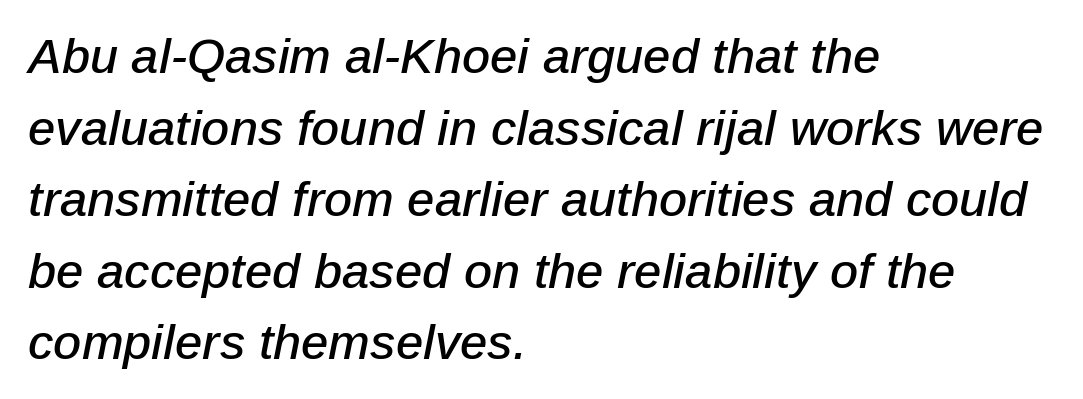
There is no visible air inserted between adjacent glyphs. A classic flush-left, rag-right setting is used for this passage. An italicized treatment has been applied to the whole sample. This block has exactly the height ordinary leading produces. Decoration check: the copy has no underline.
